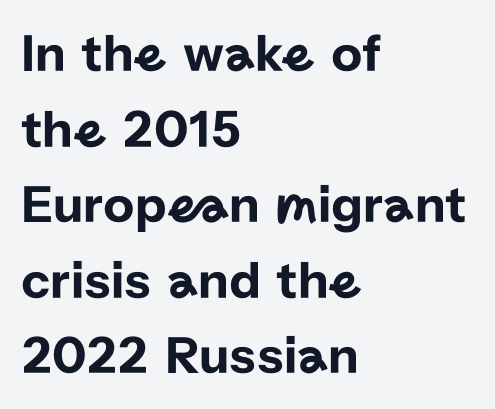
A classic flush-left, rag-right setting is used for this passage. The rendering uses natural spacing where letterforms have individual widths. Each word holds together tightly as a unit, with standard inter-letter gaps. Upright lettering throughout. Descenders are the only things crossing below the line. Baseline-to-baseline distance is the conventional proportion of letter height.
